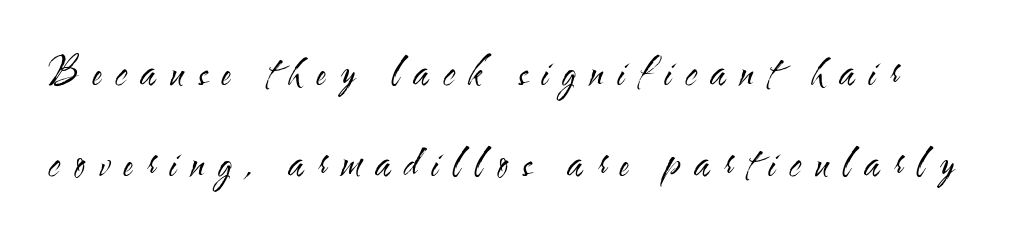
{"serif": "no", "bold": "no", "weight": "regular", "width": "condensed", "stroke_contrast": "medium", "x_height": "small", "monospaced": "no", "underline": "no", "line_spacing": "loose", "line_spacing_ratio": 2.47, "letter_spacing": "wide", "letter_spacing_em": 0.38, "glyph_px": 37}
